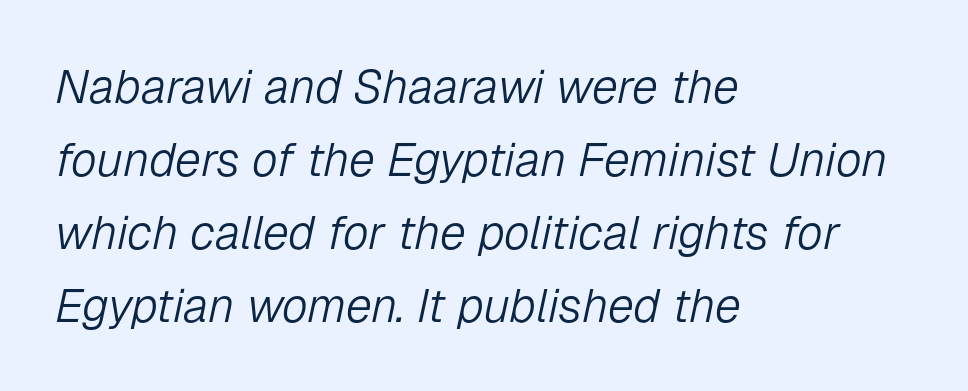
Q: Is the text bold? A: No.
Q: Is the text italic (slanted)? A: Yes, it leans right by about 12 degrees.
Q: Is the text underlined? A: No.
Q: How is the paragraph aligned? A: Left-aligned.
Q: Is the spacing between letters normal or unusually wide? A: Normal.
Q: Is the spacing between lines tight, normal or loose? A: Normal.
Q: Width (condensed, normal, or wide)? A: Normal.
Q: Stroke contrast? A: Low.
Q: x-height? A: Medium.
Q: Monospaced? A: No.
